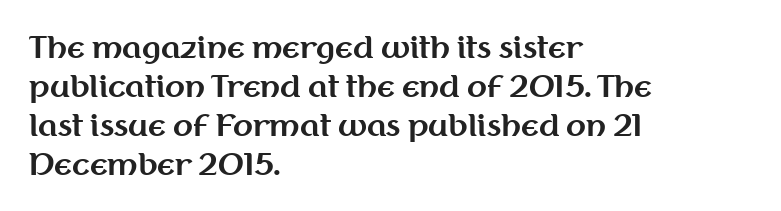
The image shows 29 px bold sans-serif type, upright; set left-aligned, normal line spacing (1.34x), normal letter spacing, not underlined; medium stroke contrast and a medium x-height.
